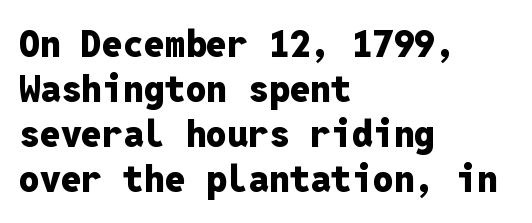
The image shows 37 px heavy sans-serif type, upright, monospaced; set left-aligned, line spacing 1.22x, normal letter spacing, not underlined; low stroke contrast and a medium x-height.
